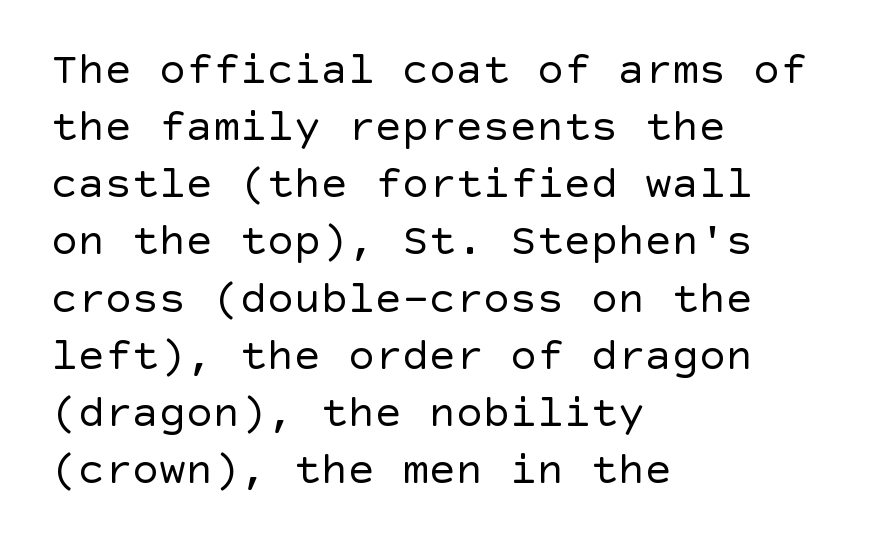
When letters stand straight like this, we call the style roman or upright. Descenders are the only things crossing below the line. Are there feet on the stems? There aren't — it's a sans. Regarding leading, the lines here are spaced in the standard way.
